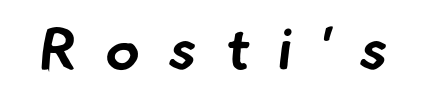
The image shows 58 px bold sans-serif type; set unusually wide letter spacing (+0.48 em), not underlined; low stroke contrast and a small x-height.
